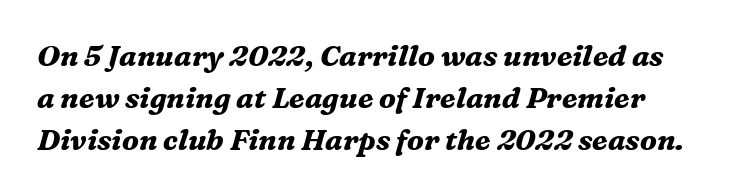
{"serif": "yes", "italic": "yes", "lean": "right", "slant_degrees": 16, "bold": "yes", "weight": "bold", "width": "normal", "stroke_contrast": "medium", "x_height": "medium", "monospaced": "no", "underline": "no", "line_spacing": "normal", "line_spacing_ratio": 1.44, "letter_spacing": "normal", "letter_spacing_em": 0.0, "glyph_px": 29}
